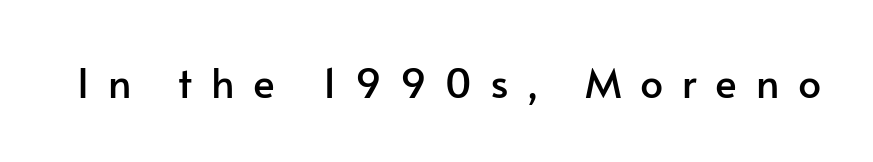
The image shows 41 px sans-serif type, upright; set unusually wide letter spacing (+0.45 em), not underlined; low stroke contrast and a small x-height.
